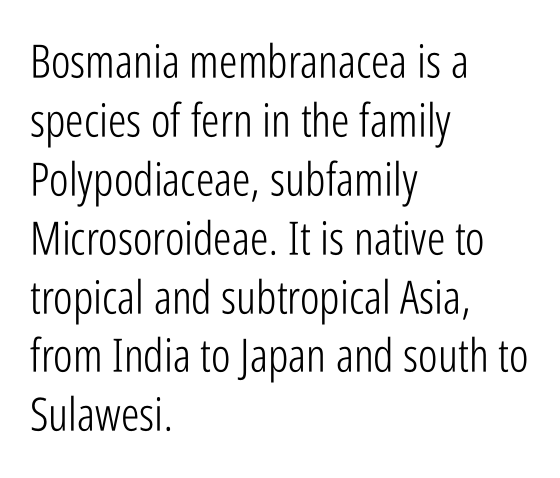
{"serif": "no", "italic": "no", "bold": "no", "weight": "light", "width": "condensed", "stroke_contrast": "low", "x_height": "medium", "monospaced": "no", "underline": "no", "align": "left", "line_spacing": "normal", "line_spacing_ratio": 1.28, "letter_spacing": "normal", "letter_spacing_em": 0.0, "glyph_px": 46}
